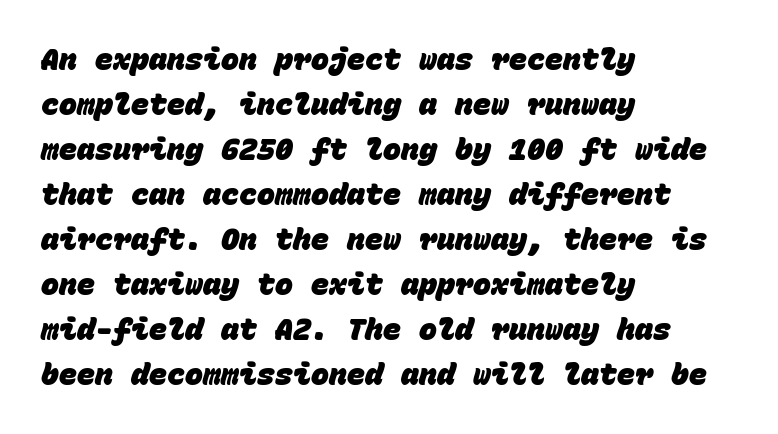
The image shows 30 px heavy sans-serif type, monospaced; set left-aligned, normal line spacing (1.5x), normal letter spacing, not underlined; low stroke contrast and a large x-height.
